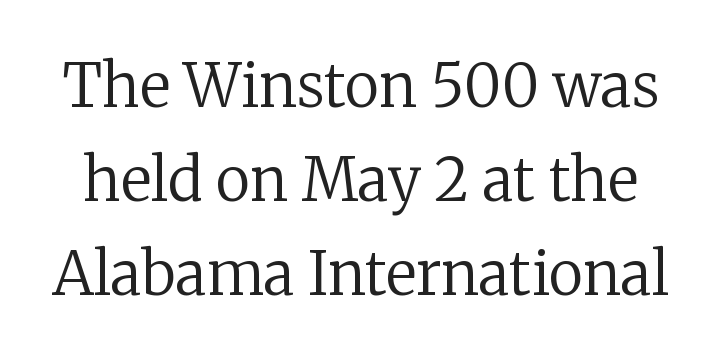
{"serif": "yes", "italic": "no", "bold": "no", "weight": "regular", "width": "normal", "stroke_contrast": "low", "x_height": "medium", "monospaced": "no", "underline": "no", "line_spacing": "normal", "line_spacing_ratio": 1.59, "letter_spacing": "normal", "letter_spacing_em": 0.0, "glyph_px": 59}
